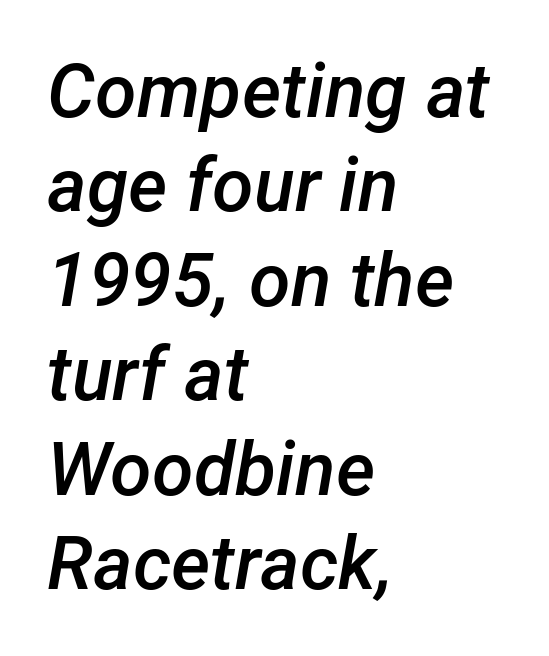
The image shows 75 px semibold type, italic (leaning right); set left-aligned, normal line spacing (1.26x), normal letter spacing, not underlined; low stroke contrast and a medium x-height.
